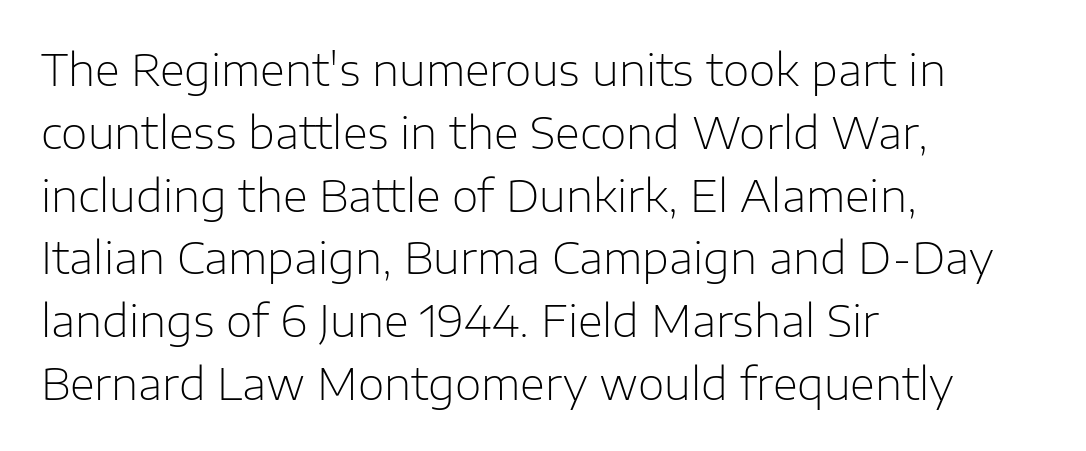
Bold? No — there's no thickening of the strokes. No italicization has been applied; the sample stays upright. Beneath every word, the page is bare. The designer went with a sans here, leaving each stem footless. Tracking here is standard; glyphs follow each other at the usual distance. The paragraph has a hard left edge and a soft right edge.
